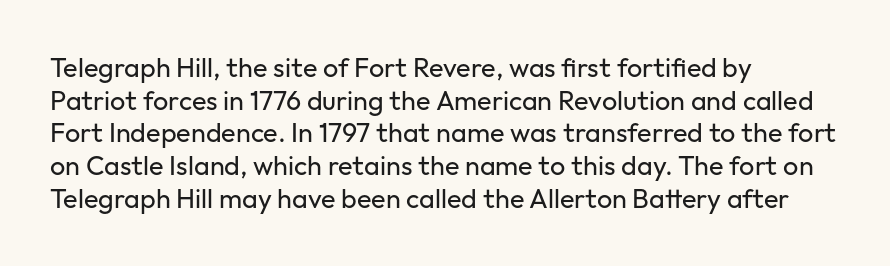
The image shows 27 px text type, upright; set left-aligned, line spacing 1.21x, normal letter spacing, not underlined.
